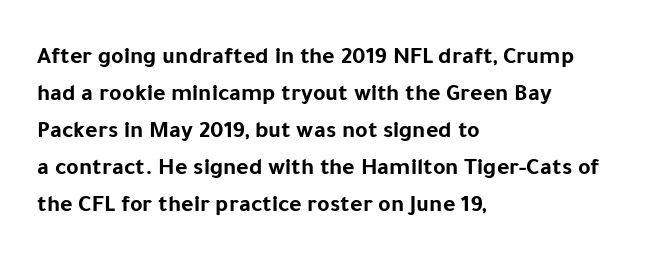
These lines sit exactly where default settings would place them. Descenders are the only things crossing below the line. As a designer I'd log this as weight 700, bold. Where is the straight margin? On the left. The axis of the letterforms is exactly vertical. No extra tracking has been applied to these lines.
